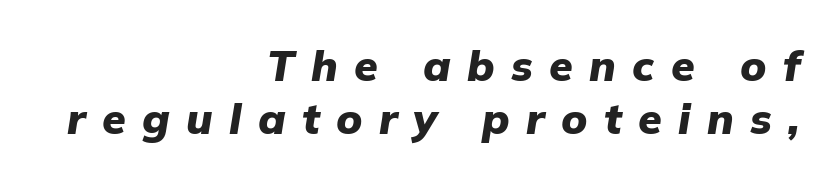
The image shows 43 px heavy type, italic (leaning right); set right-aligned, line spacing 1.23x, unusually wide letter spacing (+0.38 em), not underlined; low stroke contrast and a medium x-height.
